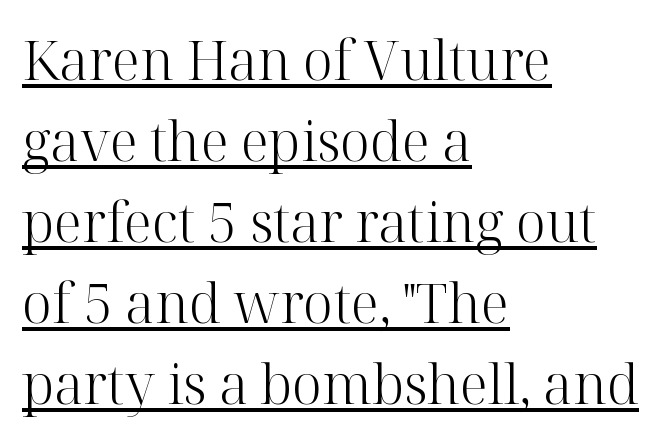
The face used here appears with an underline applied. Does the leading feel generous? No, just average. The rendering keeps characters at their native spacing. This is roman type, the default non-slanted kind.
